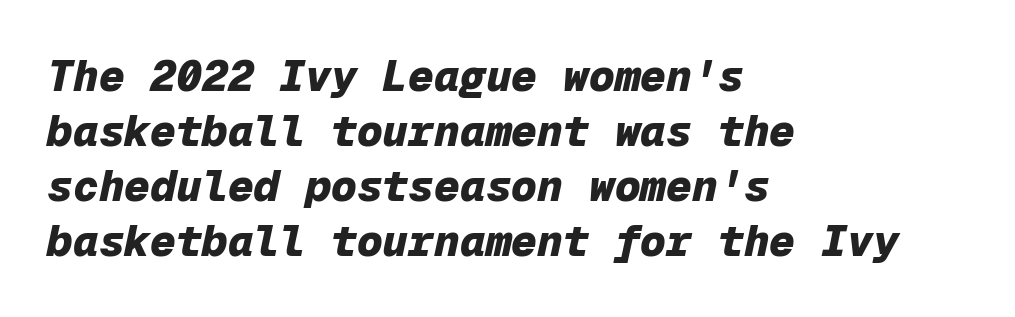
{"italic": "yes", "lean": "right", "slant_degrees": 12, "bold": "yes", "weight": "heavy", "width": "normal", "stroke_contrast": "low", "x_height": "medium", "monospaced": "yes", "underline": "no", "align": "left", "line_spacing": "normal", "line_spacing_ratio": 1.28, "letter_spacing": "normal", "letter_spacing_em": 0.0, "glyph_px": 43}
